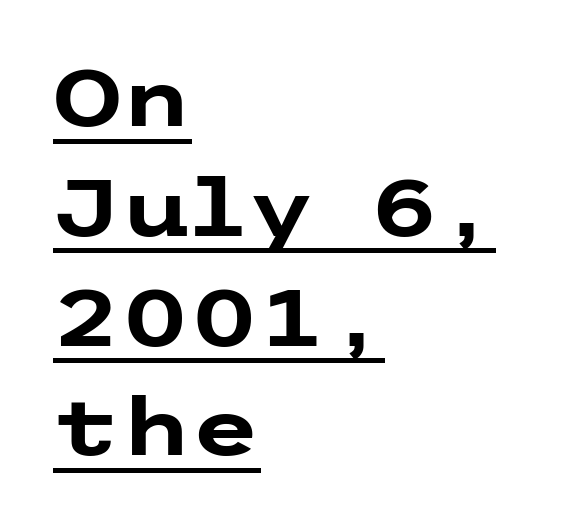
{"serif": "no", "italic": "no", "bold": "yes", "weight": "heavy", "width": "wide", "stroke_contrast": "low", "x_height": "medium", "underline": "yes", "align": "left", "line_spacing": "normal", "line_spacing_ratio": 1.39, "letter_spacing": "normal", "letter_spacing_em": 0.0, "glyph_px": 79}
